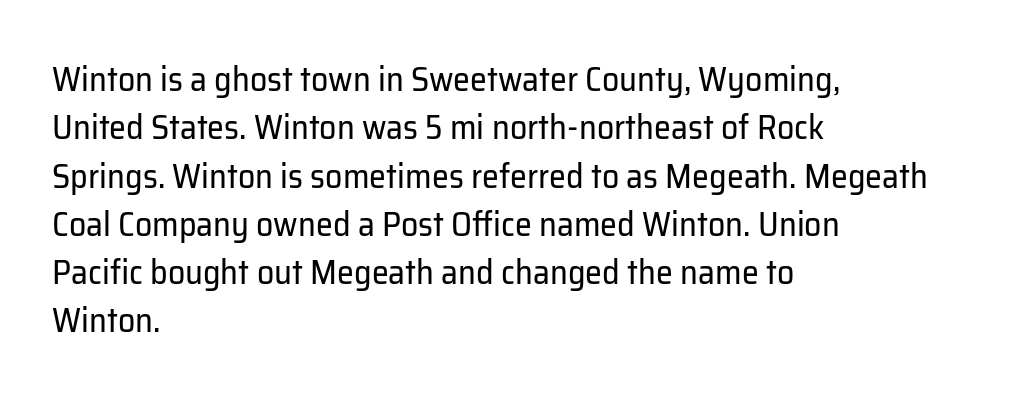
Nobody drew a line under any word here. The passage shown is typed in a proportional face where columns would drift. Examine the stroke ends and you'll find no serifs. In CSS terms this would be text-align: left.
